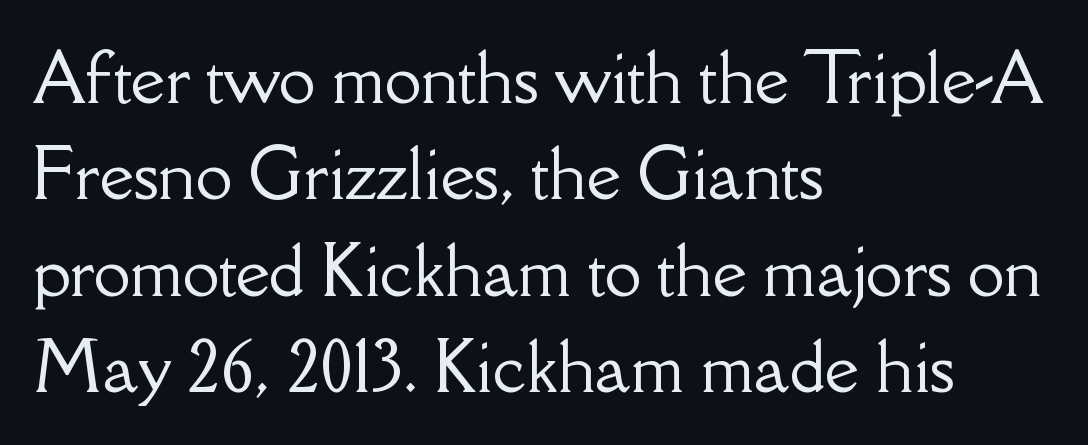
{"serif": "yes", "italic": "no", "width": "normal", "stroke_contrast": "low", "x_height": "small", "monospaced": "no", "underline": "no", "align": "left", "line_spacing": "normal", "line_spacing_ratio": 1.46, "letter_spacing": "normal", "letter_spacing_em": 0.0, "glyph_px": 66}
